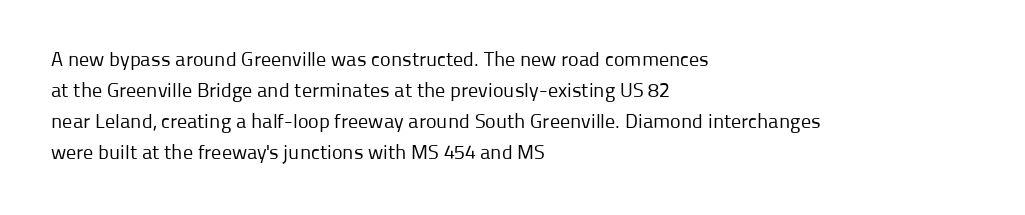
{"italic": "no", "bold": "no", "underline": "no", "align": "left", "line_spacing": "normal", "line_spacing_ratio": 1.55, "letter_spacing": "normal", "letter_spacing_em": 0.0, "glyph_px": 20}
